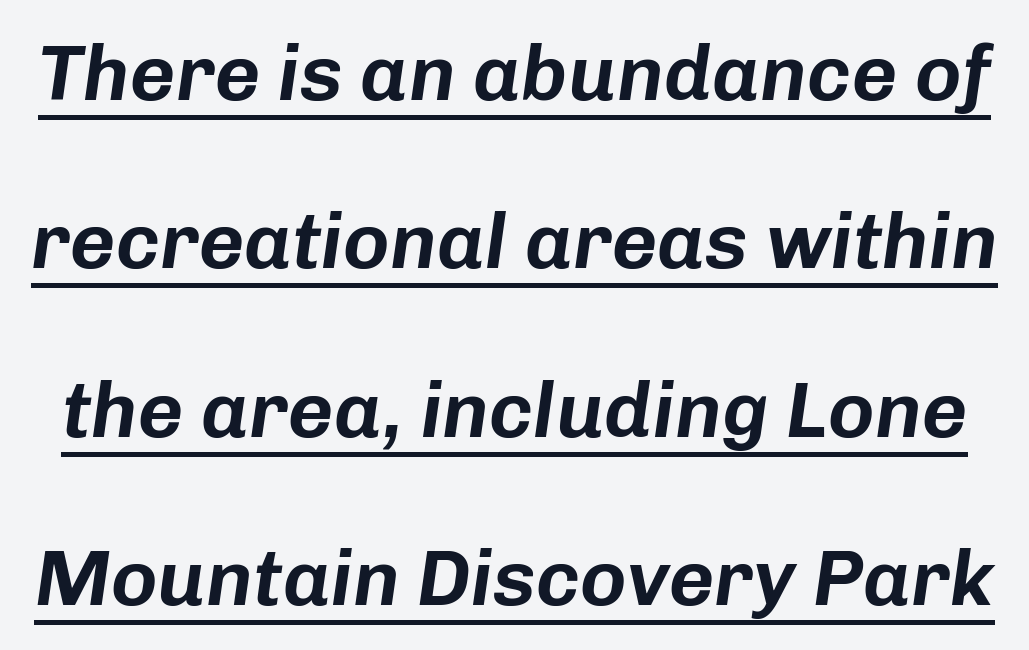
Q: Is the text italic (slanted)? A: Yes, it leans right by about 8 degrees.
Q: Is the text underlined? A: Yes.
Q: Is the spacing between letters normal or unusually wide? A: Normal.
Q: Is the spacing between lines tight, normal or loose? A: Loose.
Q: Width (condensed, normal, or wide)? A: Normal.
Q: Stroke contrast? A: Low.
Q: x-height? A: Medium.
Q: Monospaced? A: No.
